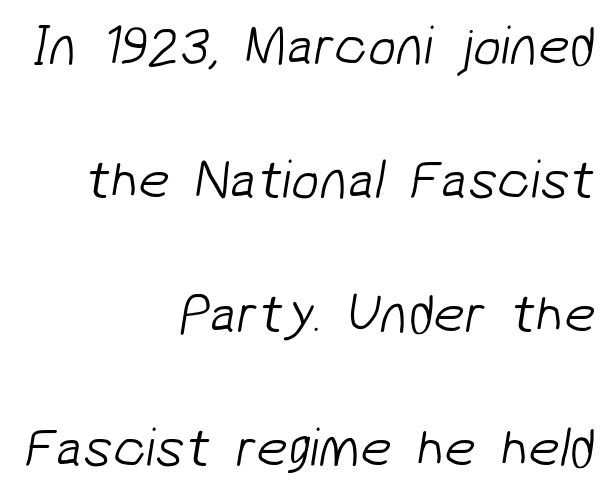
The image shows 56 px light sans-serif type; set right-aligned, loose line spacing (2.39x), normal letter spacing, not underlined; low stroke contrast and a medium x-height.
